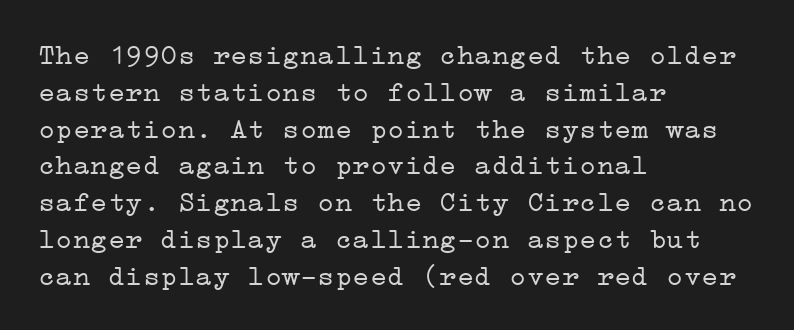
The image shows 29 px light, wide serif type, upright; set left-aligned, normal line spacing (1.27x), normal letter spacing, not underlined; low stroke contrast and a medium x-height.
